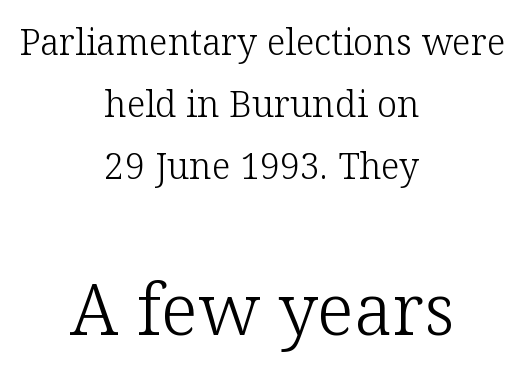
The image shows 71 px light serif type, upright; set centered, line spacing 1.72x, normal letter spacing, not underlined; the second (bottom) block is 1.97x larger; low stroke contrast and a medium x-height.
